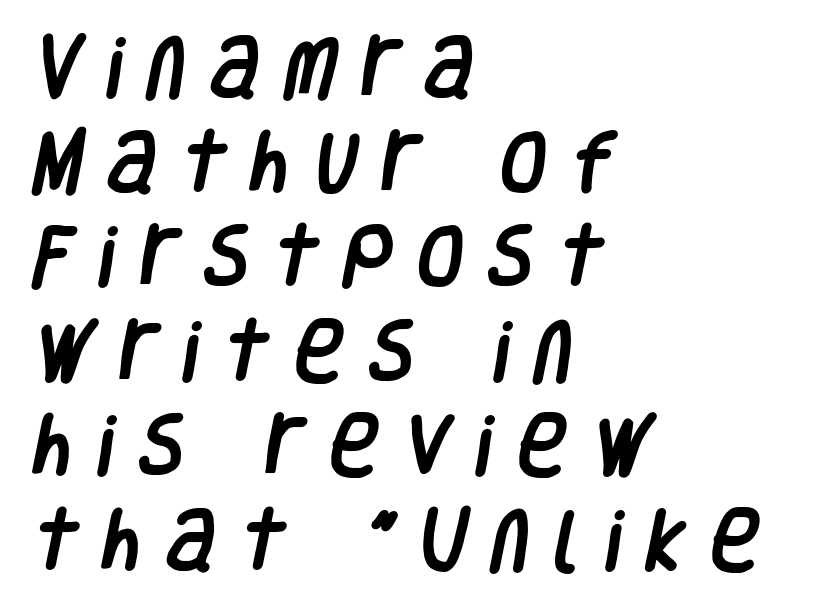
Q: Is the typeface a serif or a sans-serif typeface? A: Sans-serif.
Q: Is the text underlined? A: No.
Q: How is the paragraph aligned? A: Left-aligned.
Q: Is the spacing between letters normal or unusually wide? A: Unusually wide.
Q: Is the spacing between lines tight, normal or loose? A: Normal.
Q: Width (condensed, normal, or wide)? A: Condensed.
Q: Stroke contrast? A: Low.
Q: x-height? A: Large.
Q: Monospaced? A: No.
